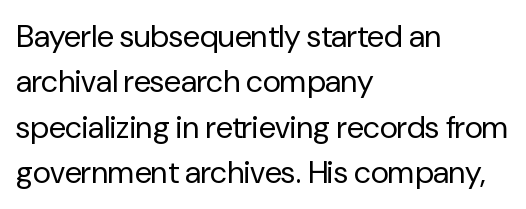
Is this a fixed-width face? No — the glyphs have proportional, varying widths. Bare-footed words on every line. Short and long lines alike share a common starting point at left. Between one letter and the next there's only the usual sliver of space. The specimen reads as upright at a glance.
